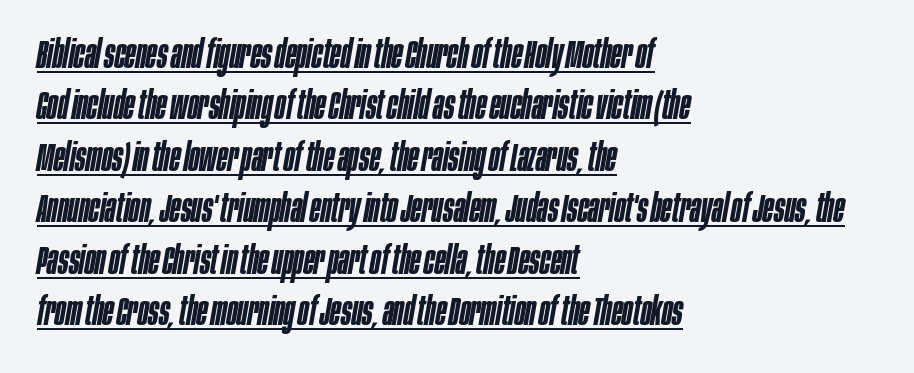
Q: Is the text bold? A: Semi-bold.
Q: Is the text italic (slanted)? A: Yes, it leans right by about 10 degrees.
Q: Is the text underlined? A: Yes.
Q: How is the paragraph aligned? A: Left-aligned.
Q: Is the spacing between letters normal or unusually wide? A: Normal.
Q: Is the spacing between lines tight, normal or loose? A: Normal.
Q: Width (condensed, normal, or wide)? A: Condensed.
Q: Stroke contrast? A: Low.
Q: x-height? A: Large.
Q: Monospaced? A: No.
